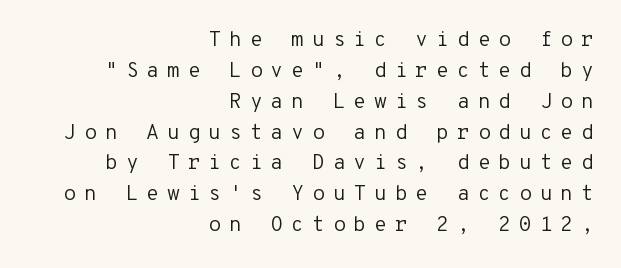
{"italic": "no", "bold": "no", "underline": "no", "align": "right", "line_spacing": "normal", "line_spacing_ratio": 1.47, "letter_spacing": "wide", "letter_spacing_em": 0.37, "glyph_px": 21}
